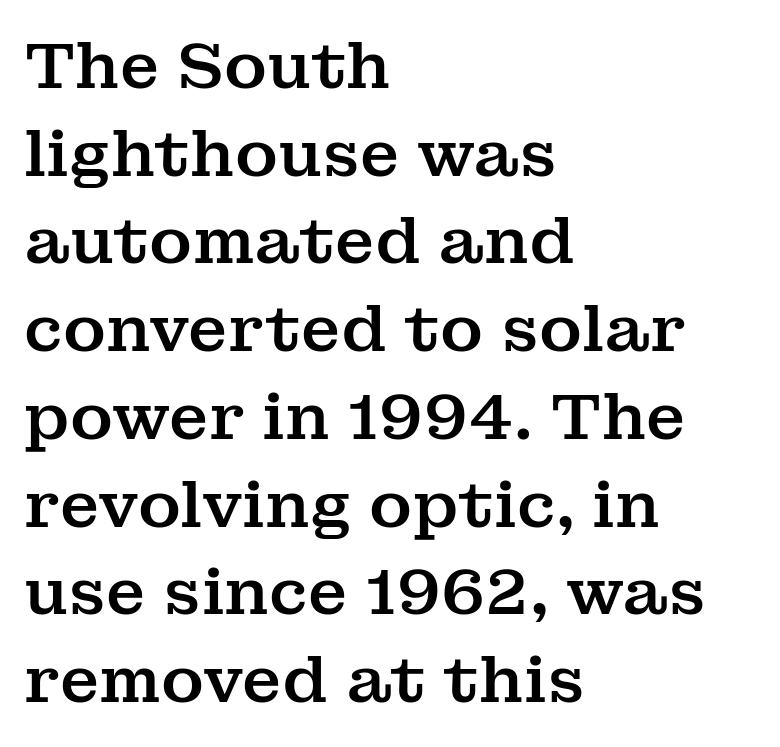
Q: Is the text italic (slanted)? A: No, it is upright.
Q: Is the typeface a serif or a sans-serif typeface? A: Serif.
Q: Is the text underlined? A: No.
Q: How is the paragraph aligned? A: Left-aligned.
Q: Is the spacing between letters normal or unusually wide? A: Normal.
Q: Is the spacing between lines tight, normal or loose? A: Normal.
Q: Width (condensed, normal, or wide)? A: Normal.
Q: Stroke contrast? A: Medium.
Q: x-height? A: Medium.
Q: Monospaced? A: No.
